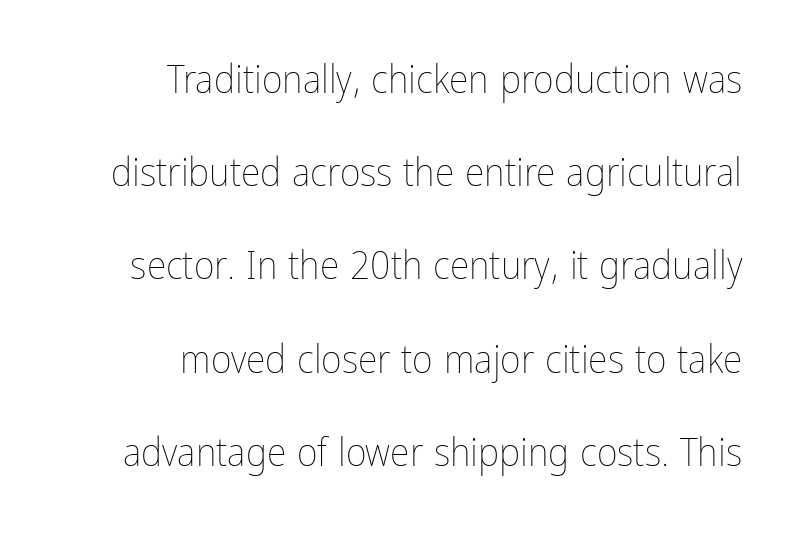
{"italic": "no", "bold": "no", "weight": "thin", "width": "condensed", "stroke_contrast": "low", "x_height": "medium", "monospaced": "no", "underline": "no", "align": "right", "line_spacing": "loose", "line_spacing_ratio": 2.33, "letter_spacing": "normal", "letter_spacing_em": 0.0, "glyph_px": 40}
